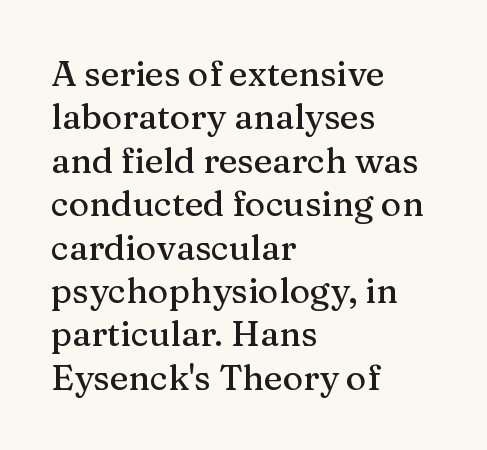
{"serif": "yes", "italic": "no", "width": "normal", "stroke_contrast": "medium", "x_height": "medium", "monospaced": "no", "underline": "no", "align": "left", "line_spacing_ratio": 1.24, "letter_spacing": "normal", "letter_spacing_em": 0.0, "glyph_px": 35}
